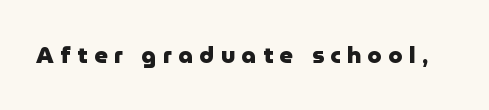
Q: Is the text bold? A: Yes.
Q: Is the text italic (slanted)? A: No, it is upright.
Q: Is the text underlined? A: No.
Q: Is the spacing between letters normal or unusually wide? A: Unusually wide.
